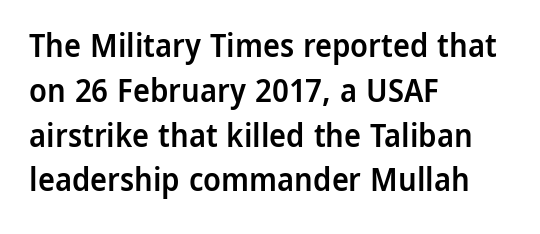
Q: Is the text bold? A: Semi-bold.
Q: Is the text italic (slanted)? A: No, it is upright.
Q: Is the typeface a serif or a sans-serif typeface? A: Sans-serif.
Q: Is the text underlined? A: No.
Q: How is the paragraph aligned? A: Left-aligned.
Q: Is the spacing between letters normal or unusually wide? A: Normal.
Q: Is the spacing between lines tight, normal or loose? A: Normal.
Q: Width (condensed, normal, or wide)? A: Normal.
Q: Stroke contrast? A: Low.
Q: x-height? A: Medium.
Q: Monospaced? A: No.
